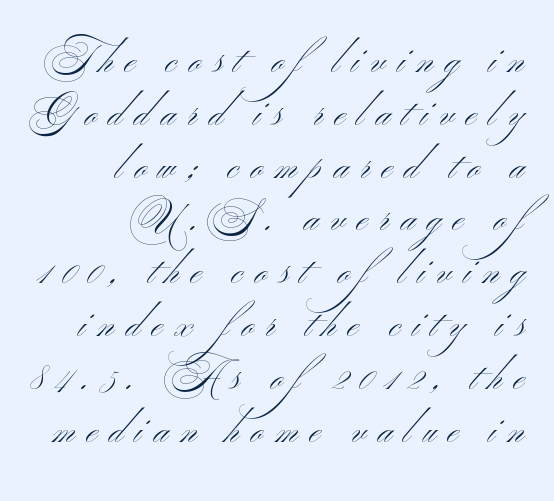
Note: no serifs on the glyphs. You could not count columns in this text — the font is proportionally spaced. The baseline area is clear. The passage shown is not bold in any degree. Regarding leading, the lines here are spaced in the standard way.
